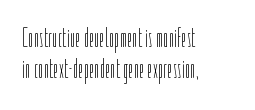
The image shows 27 px text type, upright; set left-aligned, line spacing 1.16x, normal letter spacing, not underlined.
